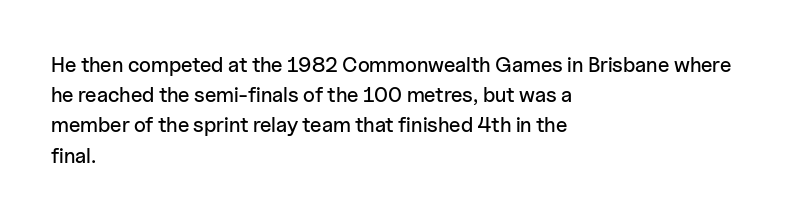
The image shows 21 px text type, upright; set left-aligned, normal line spacing (1.44x), normal letter spacing, not underlined.
